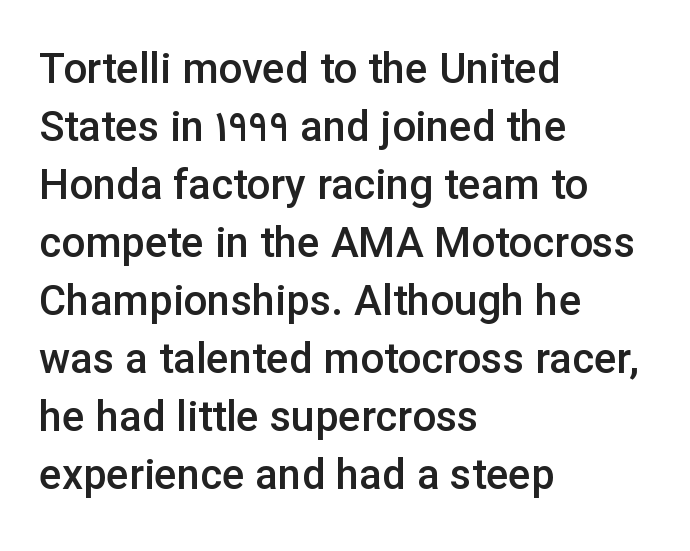
The image shows 42 px semibold sans-serif type, upright; set left-aligned, normal line spacing (1.38x), normal letter spacing, not underlined; low stroke contrast and a medium x-height.
